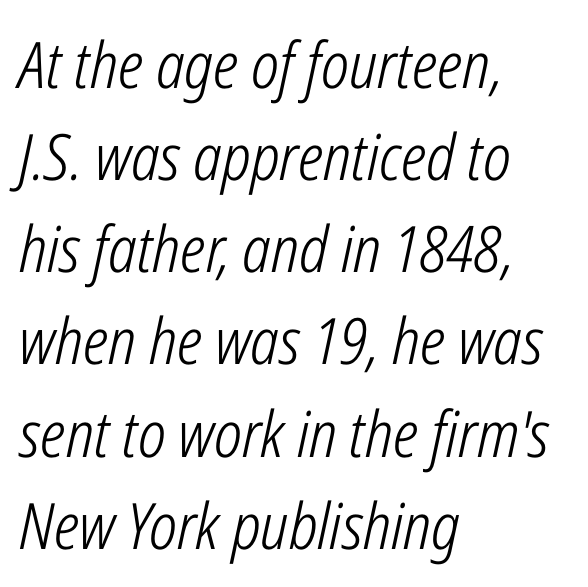
Q: Is the text bold? A: No.
Q: Is the text italic (slanted)? A: Yes, it leans right by about 12 degrees.
Q: Is the text underlined? A: No.
Q: How is the paragraph aligned? A: Left-aligned.
Q: Is the spacing between letters normal or unusually wide? A: Normal.
Q: Is the spacing between lines tight, normal or loose? A: Normal.
Q: Width (condensed, normal, or wide)? A: Condensed.
Q: Stroke contrast? A: Low.
Q: x-height? A: Medium.
Q: Monospaced? A: No.
